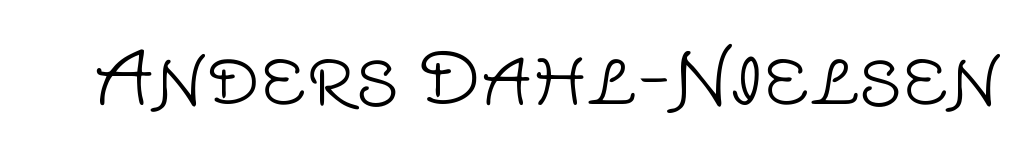
Each letter keeps its own natural width here, so spacing adapts to shape. You could call the tracking neutral — neither tight nor loose. Serifs: no, the terminals of the letterforms are clean. Weight: not bold — regular or lighter.
